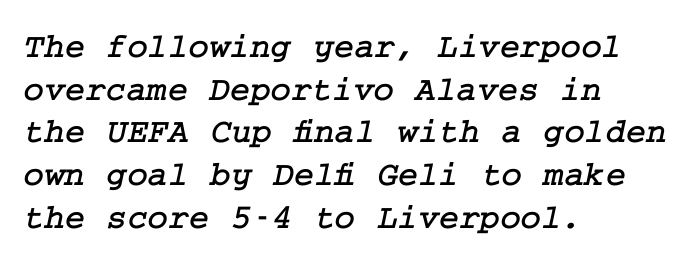
The letterforms sit shoulder to shoulder at normal distance. Any mark beneath the type? The region is blank. The paragraph shown leans on its left margin. Check where the strokes stop: tiny serifs finish them off.
